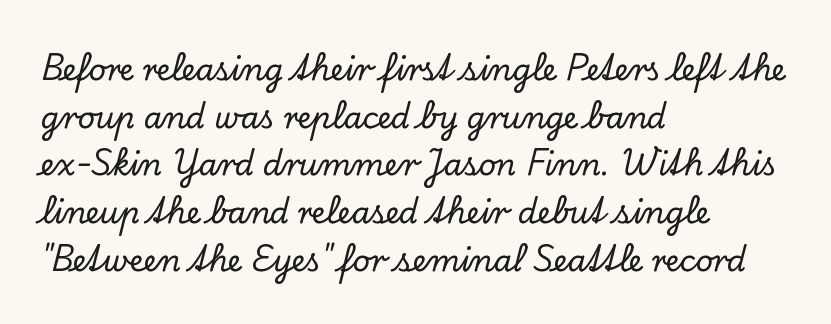
Q: Is the text italic (slanted)? A: Yes.
Q: Is the typeface a serif or a sans-serif typeface? A: Serif.
Q: Is the text underlined? A: No.
Q: How is the paragraph aligned? A: Left-aligned.
Q: Is the spacing between letters normal or unusually wide? A: Normal.
Q: Is the spacing between lines tight, normal or loose? A: Normal.
Q: Width (condensed, normal, or wide)? A: Normal.
Q: Stroke contrast? A: Low.
Q: x-height? A: Small.
Q: Monospaced? A: No.
